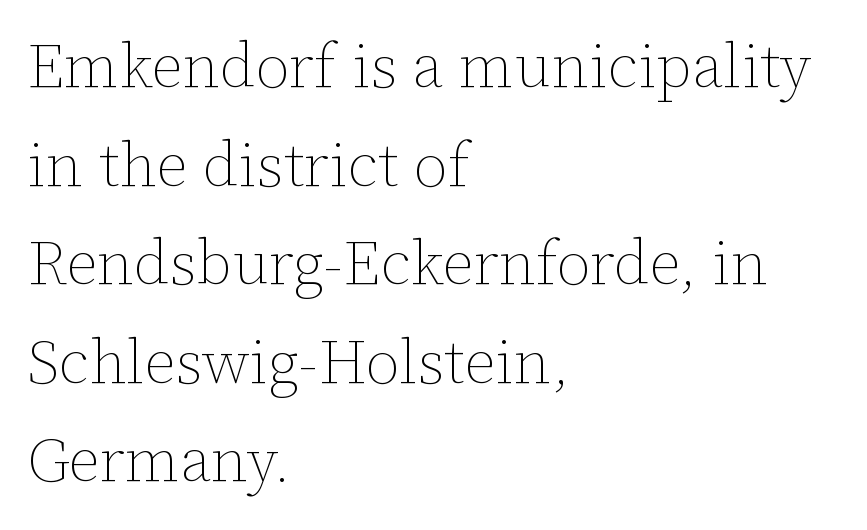
The image shows 62 px thin type, upright; set left-aligned, normal line spacing (1.59x), normal letter spacing, not underlined; low stroke contrast and a medium x-height.
